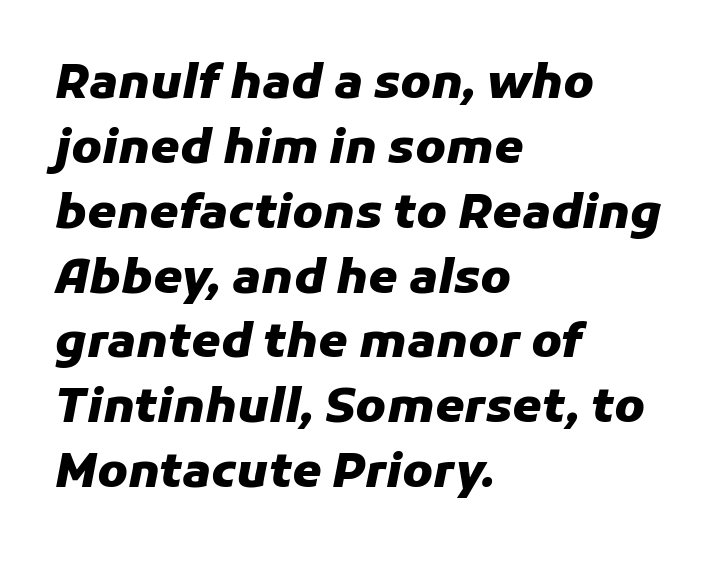
Line starts are locked; line ends wander. Looking at the ascenders, they clearly lean. This sample keeps an unexceptional amount of space between lines. Is this a fixed-width face? No — the glyphs have proportional, varying widths.
